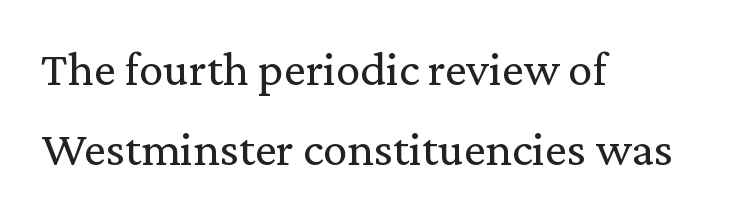
{"serif": "yes", "italic": "no", "bold": "no", "weight": "regular", "width": "normal", "stroke_contrast": "low", "x_height": "medium", "monospaced": "no", "underline": "no", "align": "left", "line_spacing": "normal", "line_spacing_ratio": 1.64, "letter_spacing": "normal", "letter_spacing_em": 0.0, "glyph_px": 49}
